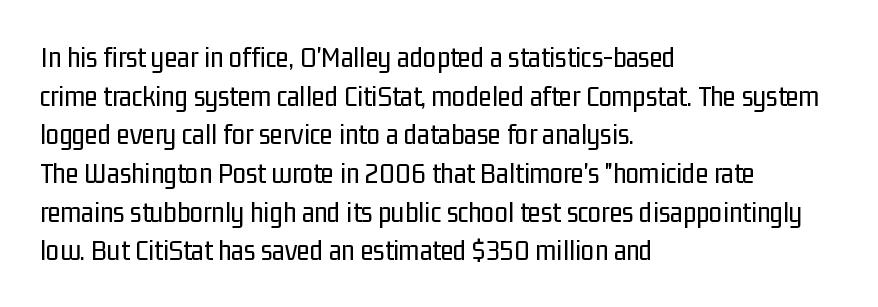
A bare baseline throughout the passage. A typesetter would call this zero additional tracking. The font is comparable to plain body text, perhaps lighter. Line spacing here is normal.
